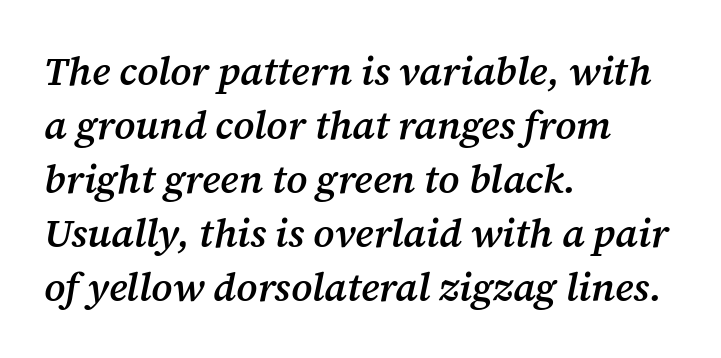
Q: Is the text bold? A: Semi-bold.
Q: Is the text italic (slanted)? A: Yes, it leans right by about 12 degrees.
Q: Is the typeface a serif or a sans-serif typeface? A: Serif.
Q: Is the text underlined? A: No.
Q: How is the paragraph aligned? A: Left-aligned.
Q: Is the spacing between letters normal or unusually wide? A: Normal.
Q: Is the spacing between lines tight, normal or loose? A: Normal.
Q: Width (condensed, normal, or wide)? A: Normal.
Q: Stroke contrast? A: Medium.
Q: x-height? A: Medium.
Q: Monospaced? A: No.
